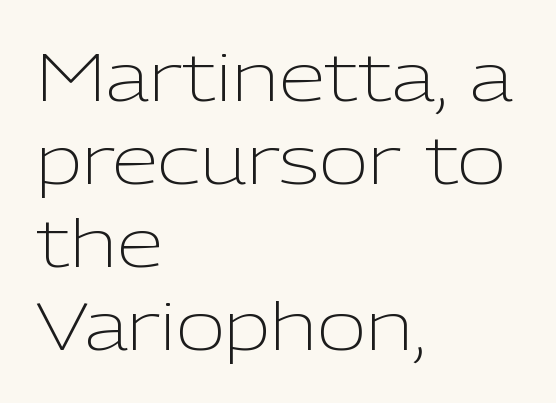
Q: Is the text bold? A: No.
Q: Is the text italic (slanted)? A: No, it is upright.
Q: Is the typeface a serif or a sans-serif typeface? A: Sans-serif.
Q: Is the text underlined? A: No.
Q: How is the paragraph aligned? A: Left-aligned.
Q: Is the spacing between letters normal or unusually wide? A: Normal.
Q: Width (condensed, normal, or wide)? A: Normal.
Q: Stroke contrast? A: Low.
Q: x-height? A: Medium.
Q: Monospaced? A: No.
